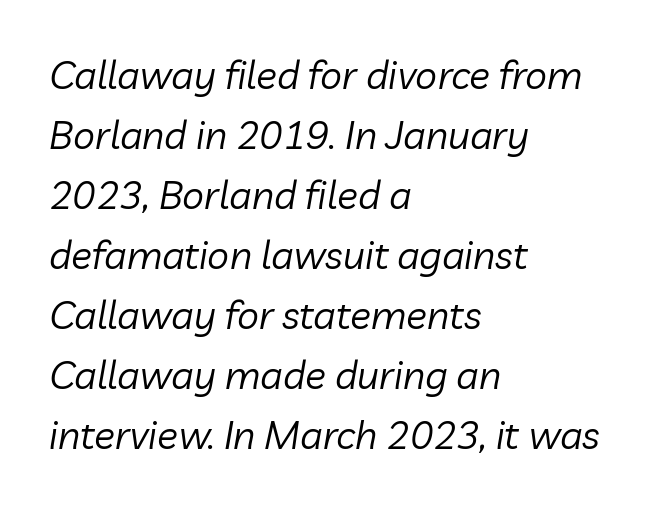
Layout note: lines flush left. Between one letter and the next there's only the usual sliver of space. Line spacing here is normal. A quiet, ordinary-to-light weight characterises the typeface. Proportional: the letters do not fall into vertical columns.
